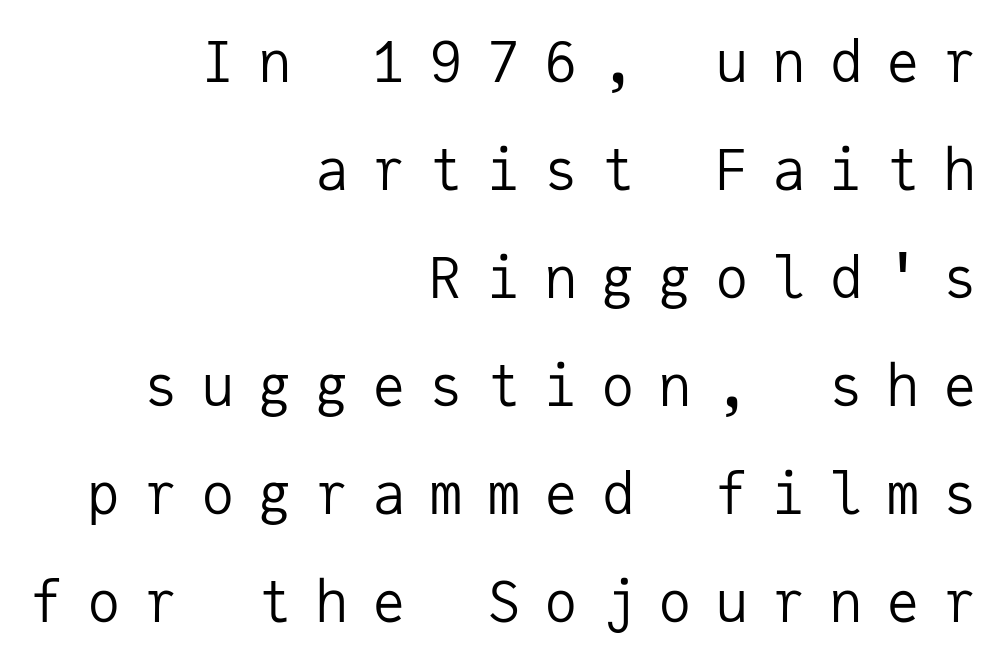
The image shows 56 px regular-weight sans-serif type, upright, monospaced; set right-aligned, loose line spacing (1.93x), unusually wide letter spacing (+0.42 em), not underlined; low stroke contrast and a medium x-height.
